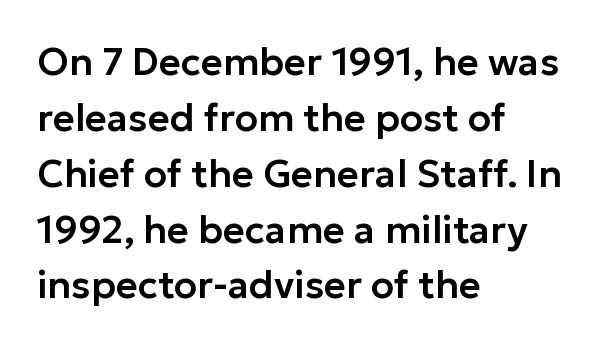
{"serif": "no", "italic": "no", "width": "normal", "stroke_contrast": "low", "x_height": "medium", "monospaced": "no", "underline": "no", "align": "left", "line_spacing": "normal", "line_spacing_ratio": 1.47, "letter_spacing": "normal", "letter_spacing_em": 0.0, "glyph_px": 38}
